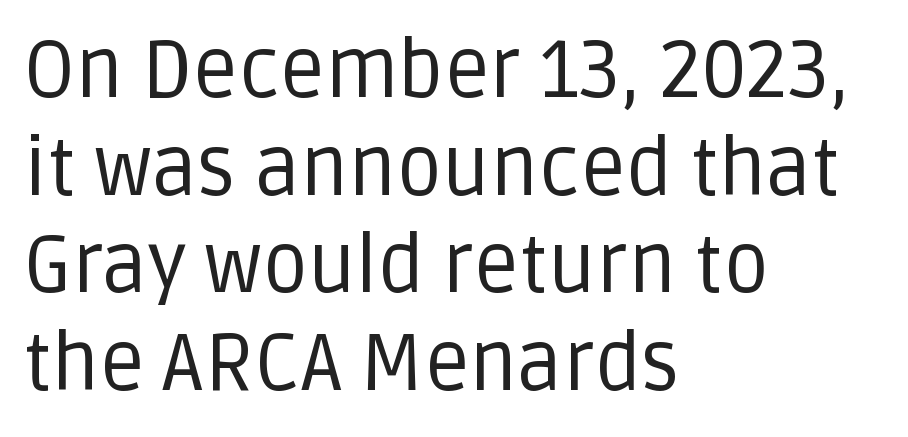
Q: Is the text bold? A: No.
Q: Is the text italic (slanted)? A: No, it is upright.
Q: Is the typeface a serif or a sans-serif typeface? A: Sans-serif.
Q: Is the text underlined? A: No.
Q: How is the paragraph aligned? A: Left-aligned.
Q: Is the spacing between letters normal or unusually wide? A: Normal.
Q: Width (condensed, normal, or wide)? A: Normal.
Q: Stroke contrast? A: Low.
Q: x-height? A: Large.
Q: Monospaced? A: No.
